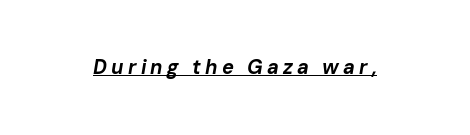
Q: Is the text bold? A: Yes.
Q: Is the text italic (slanted)? A: Yes, it leans right by about 10 degrees.
Q: Is the text underlined? A: Yes.
Q: Is the spacing between letters normal or unusually wide? A: Unusually wide.
